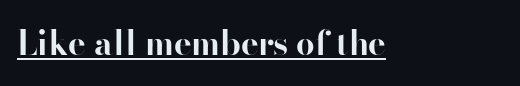
The image shows 33 px bold sans-serif type, upright; set normal letter spacing, underlined; high stroke contrast and a small x-height.
